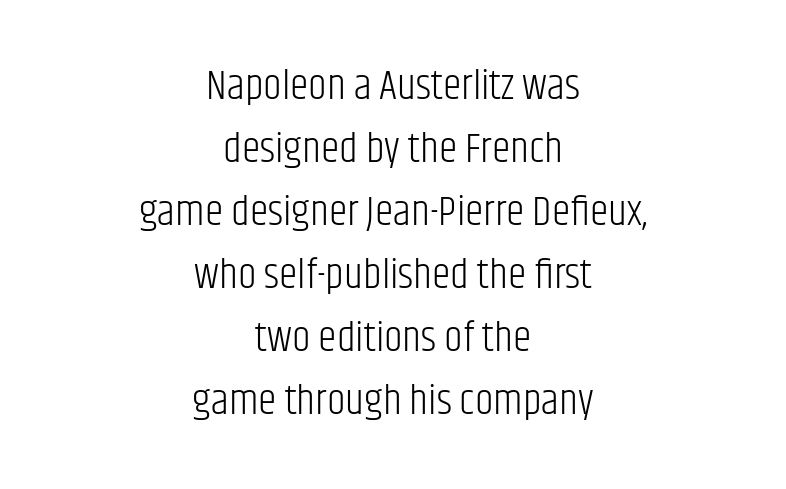
{"serif": "no", "italic": "no", "bold": "no", "weight": "light", "width": "condensed", "stroke_contrast": "low", "x_height": "large", "monospaced": "no", "underline": "no", "align": "center", "line_spacing": "normal", "line_spacing_ratio": 1.5, "letter_spacing": "normal", "letter_spacing_em": 0.0, "glyph_px": 42}
